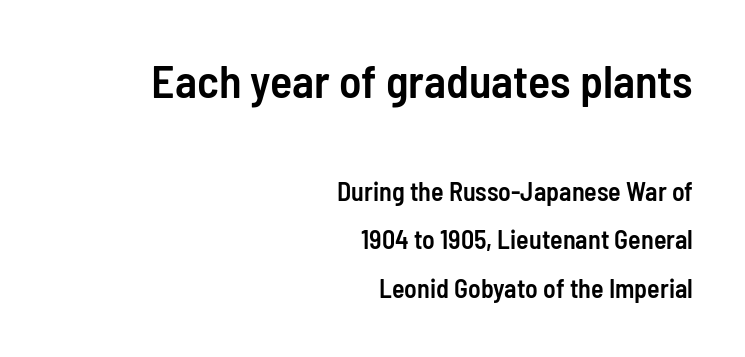
The image shows 46 px semibold, condensed sans-serif type, upright; set right-aligned, line spacing 1.87x, normal letter spacing, not underlined; the first (top) block is 1.77x larger; low stroke contrast and a medium x-height.
